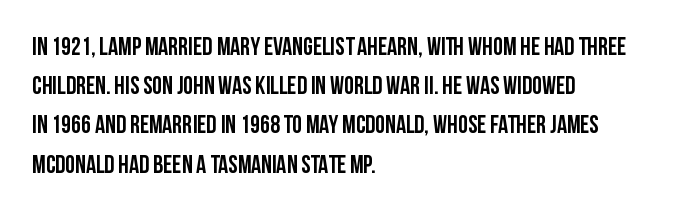
The image shows 25 px bold type, upright; set left-aligned, normal line spacing (1.57x), normal letter spacing, not underlined.
